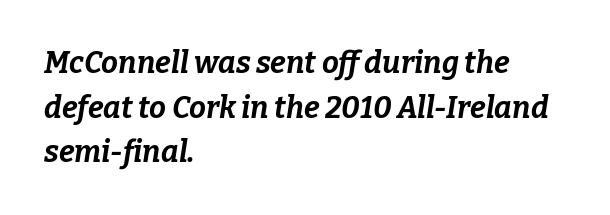
Q: Is the text bold? A: Yes.
Q: Is the text italic (slanted)? A: Yes, it leans right by about 9 degrees.
Q: Is the text underlined? A: No.
Q: How is the paragraph aligned? A: Left-aligned.
Q: Is the spacing between letters normal or unusually wide? A: Normal.
Q: Is the spacing between lines tight, normal or loose? A: Normal.
Q: Width (condensed, normal, or wide)? A: Normal.
Q: Stroke contrast? A: Low.
Q: x-height? A: Medium.
Q: Monospaced? A: No.
